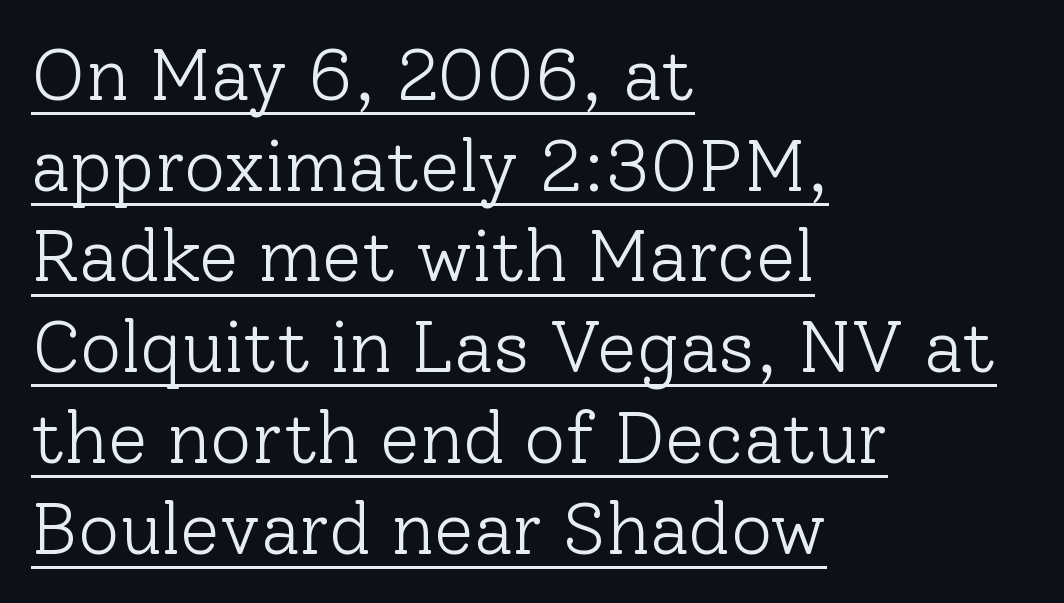
{"serif": "yes", "italic": "no", "bold": "no", "weight": "light", "width": "normal", "stroke_contrast": "low", "x_height": "medium", "monospaced": "no", "underline": "yes", "align": "left", "line_spacing": "normal", "line_spacing_ratio": 1.26, "letter_spacing": "normal", "letter_spacing_em": 0.0, "glyph_px": 72}
